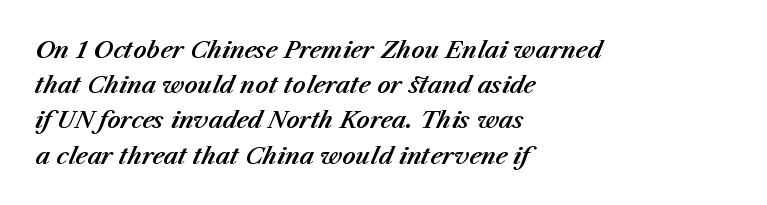
{"italic": "yes", "lean": "right", "slant_degrees": 23, "underline": "no", "align": "left", "line_spacing": "normal", "line_spacing_ratio": 1.53, "letter_spacing": "normal", "letter_spacing_em": 0.0, "glyph_px": 23}
